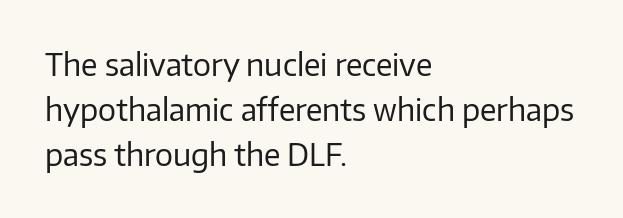
The image shows 30 px regular-weight sans-serif type, upright; set left-aligned, normal line spacing (1.5x), normal letter spacing, not underlined; low stroke contrast and a medium x-height.
